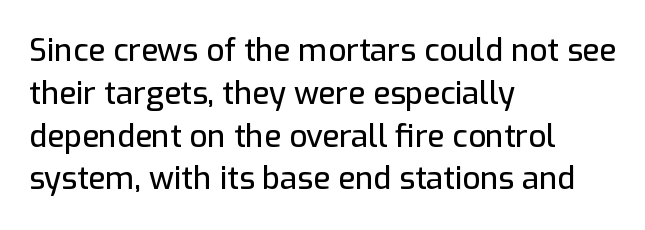
The image shows 31 px sans-serif type, upright; set left-aligned, normal line spacing (1.38x), normal letter spacing, not underlined; low stroke contrast and a medium x-height.
